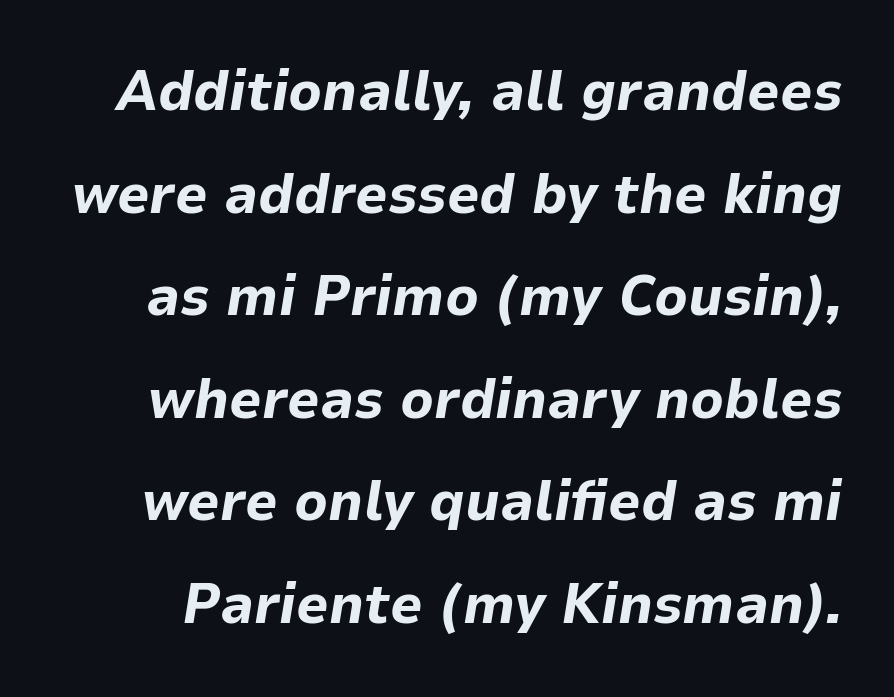
{"italic": "yes", "lean": "right", "slant_degrees": 9, "bold": "yes", "weight": "bold", "width": "normal", "stroke_contrast": "low", "x_height": "medium", "monospaced": "no", "underline": "no", "line_spacing_ratio": 1.8, "letter_spacing": "normal", "letter_spacing_em": 0.0, "glyph_px": 57}
